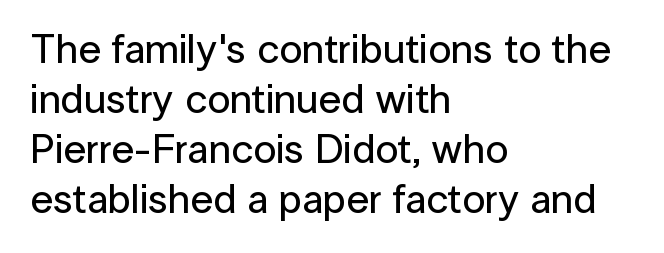
{"serif": "no", "italic": "no", "width": "normal", "stroke_contrast": "low", "x_height": "medium", "monospaced": "no", "underline": "no", "align": "left", "line_spacing_ratio": 1.22, "letter_spacing": "normal", "letter_spacing_em": 0.0, "glyph_px": 41}
